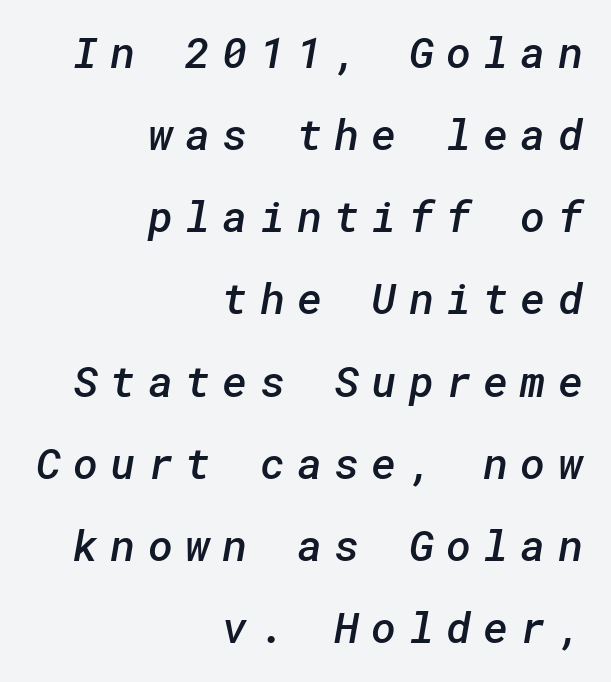
{"serif": "no", "bold": "semi", "weight": "semibold", "width": "normal", "stroke_contrast": "low", "x_height": "medium", "underline": "no", "align": "right", "line_spacing": "loose", "line_spacing_ratio": 1.91, "letter_spacing": "wide", "letter_spacing_em": 0.28, "glyph_px": 43}
